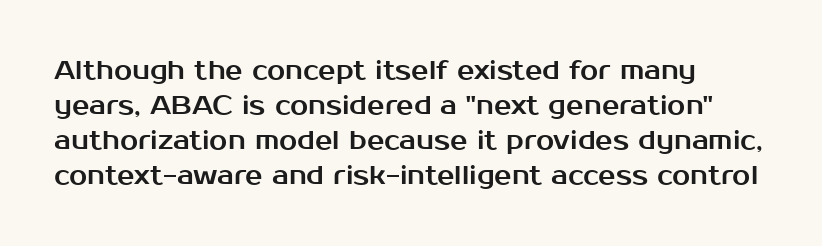
The letters stand straight up with perfectly vertical stems. Anything drawn beneath the words? Only blank space. Vertical spacing — default. Short note: letters normally spaced. Leftover space on each line is placed entirely after the last word.
